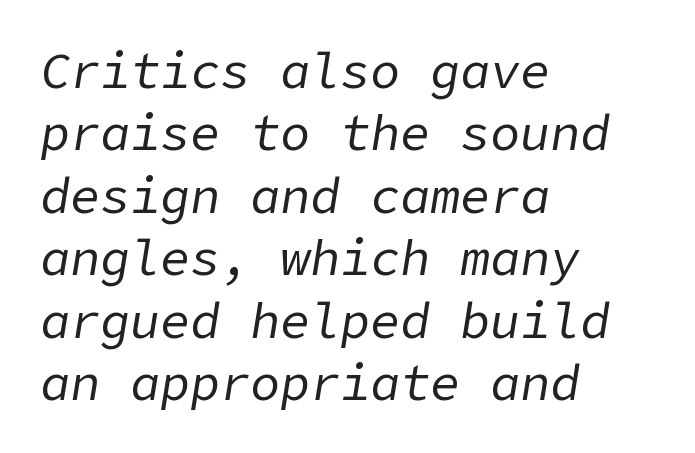
Words appear dense and cohesive because spacing is normal. The weight tops out at a normal text grade. You can tell it's italic because the verticals aren't actually vertical. The paragraph has a hard left edge and a soft right edge. Line spacing here is normal.
